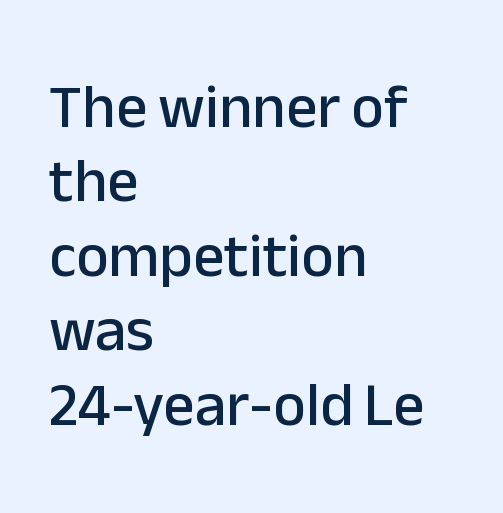
The gaps between neighbouring characters are ordinary and unremarkable. The lettering holds an erect, upright posture throughout. The strip under each line holds only bare page. The type family on display is of the sans-serif kind. Casual observation: everything's shoved over to the left.
